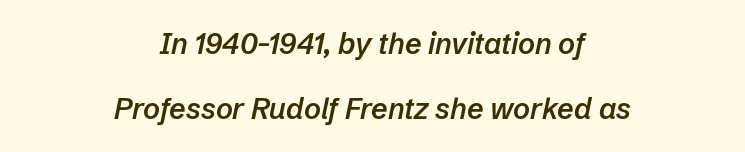
The paragraph shown floats in the horizontal middle. The gap between lines stays unmarked. Designer's note — italics engaged. The designer dialed line spacing up above the default. Looks like regular typesetting: each glyph gets only the width it needs. The horizontal fit of the characters is conventional and even.
